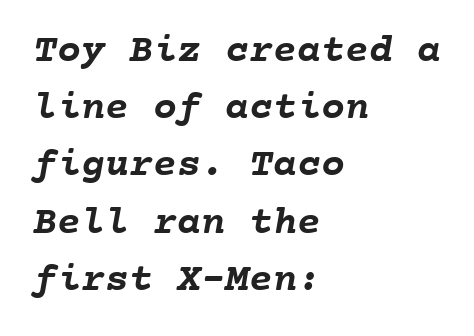
The image shows 40 px semibold type, monospaced; set left-aligned, normal line spacing (1.43x), normal letter spacing, not underlined; low stroke contrast and a medium x-height.
